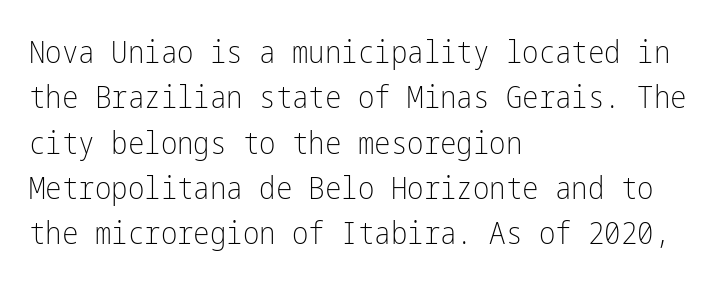
Words float on clear page, feet unadorned. Which margin do the lines hug? The left one — the right edge is uneven. The designer left line spacing at the default. Compared with typical body copy, the letter spacing here is the same.
